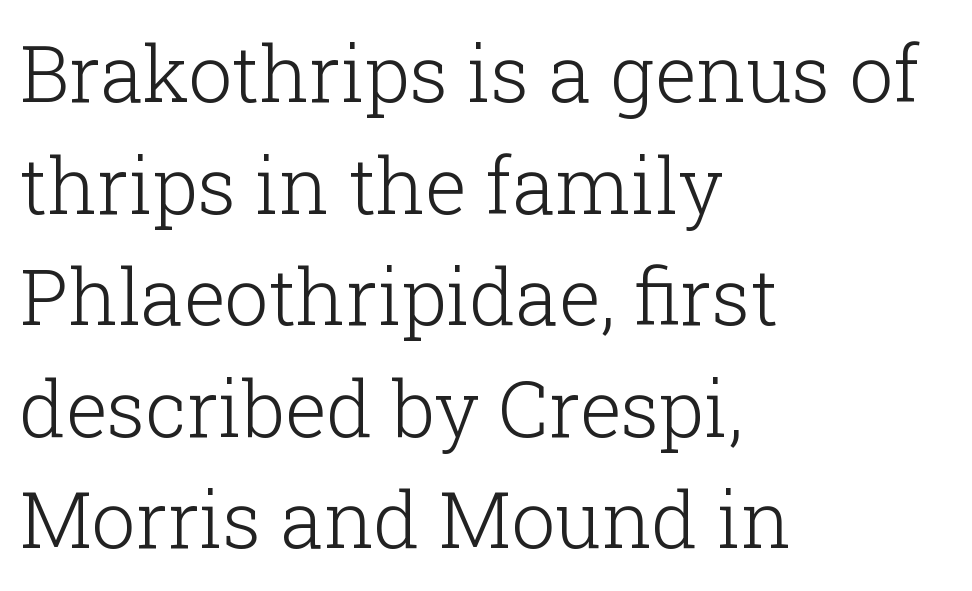
In terms of letterspacing, this is plain default setting. Rows of type keep a routine distance in the vertical direction. The letters advance in unequal steps, a hallmark of proportional type. Weight class: somewhere from thin through regular. The glyphs are unaccompanied by any horizontal stroke below them. Yep, those are serifs on the letters.
